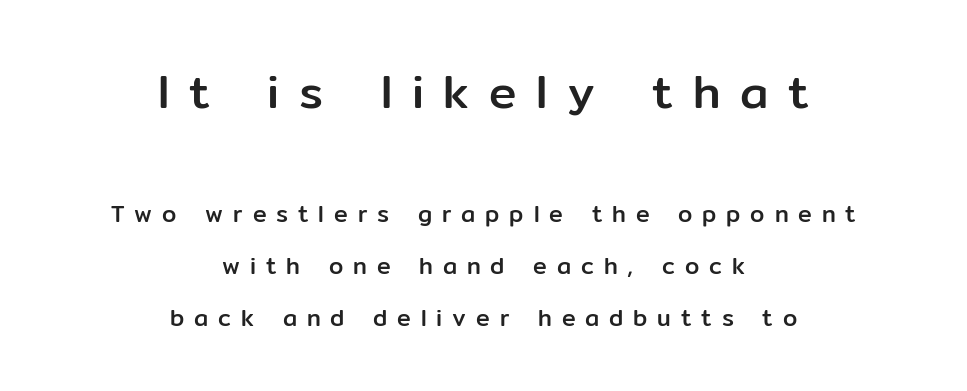
Size hierarchy here favors the leading block over the trailing one. The horizontal fit of the characters is loose and conspicuously gappy. Both edges are ragged and mirror each other, which tells us the setting is centered. What's the leading like? Stretched, with rows far apart. The string is rendered with underlining switched off. Is this a fixed-width face? No — the glyphs have proportional, varying widths.
